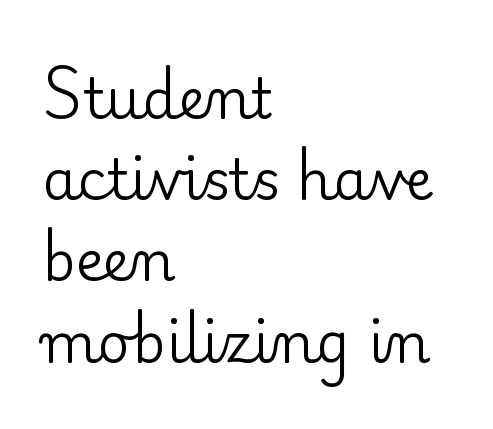
{"serif": "yes", "italic": "no", "bold": "no", "weight": "regular", "width": "normal", "stroke_contrast": "low", "x_height": "small", "monospaced": "no", "underline": "no", "align": "left", "line_spacing": "normal", "line_spacing_ratio": 1.45, "letter_spacing": "normal", "letter_spacing_em": 0.0, "glyph_px": 56}
